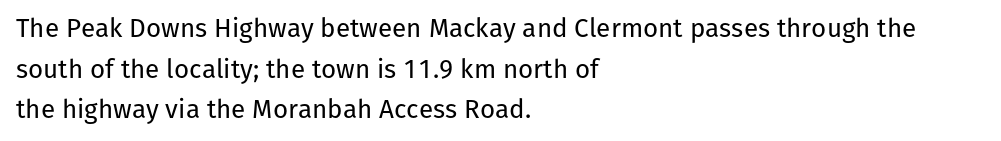
{"italic": "no", "bold": "no", "underline": "no", "align": "left", "line_spacing": "normal", "line_spacing_ratio": 1.56, "letter_spacing": "normal", "letter_spacing_em": 0.0, "glyph_px": 26}
